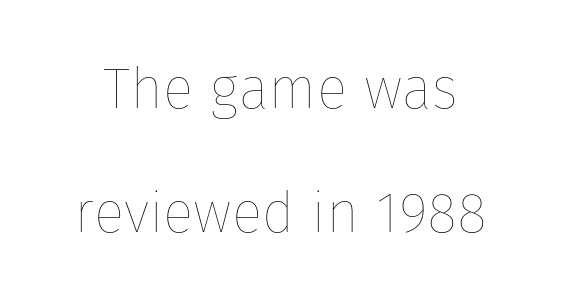
Q: Is the text bold? A: No.
Q: Is the text italic (slanted)? A: No, it is upright.
Q: Is the text underlined? A: No.
Q: Is the spacing between letters normal or unusually wide? A: Normal.
Q: Is the spacing between lines tight, normal or loose? A: Loose.
Q: Width (condensed, normal, or wide)? A: Normal.
Q: Stroke contrast? A: Low.
Q: x-height? A: Medium.
Q: Monospaced? A: No.
